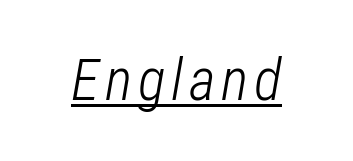
Q: Is the text bold? A: No.
Q: Is the text italic (slanted)? A: Yes, it leans right by about 12 degrees.
Q: Is the text underlined? A: Yes.
Q: Width (condensed, normal, or wide)? A: Condensed.
Q: Stroke contrast? A: Low.
Q: x-height? A: Medium.
Q: Monospaced? A: No.
